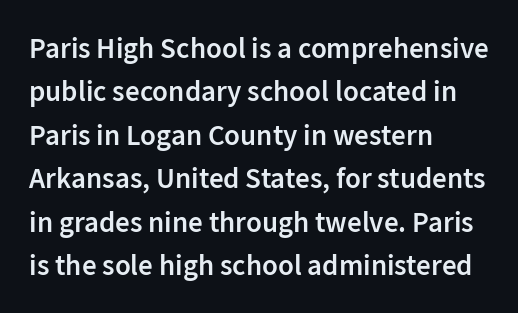
Q: Is the text bold? A: Semi-bold.
Q: Is the text italic (slanted)? A: No, it is upright.
Q: Is the typeface a serif or a sans-serif typeface? A: Sans-serif.
Q: Is the text underlined? A: No.
Q: How is the paragraph aligned? A: Left-aligned.
Q: Is the spacing between letters normal or unusually wide? A: Normal.
Q: Is the spacing between lines tight, normal or loose? A: Normal.
Q: Width (condensed, normal, or wide)? A: Normal.
Q: Stroke contrast? A: Low.
Q: x-height? A: Medium.
Q: Monospaced? A: No.
